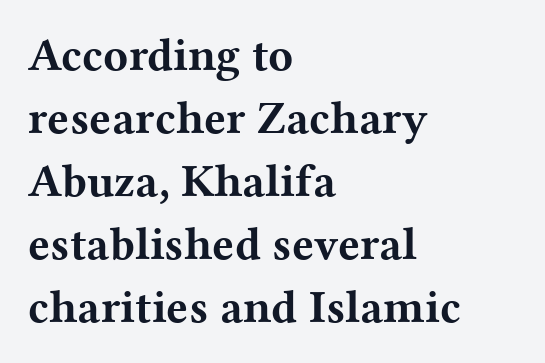
{"serif": "yes", "italic": "no", "bold": "yes", "weight": "bold", "width": "wide", "stroke_contrast": "medium", "x_height": "medium", "monospaced": "no", "underline": "no", "align": "left", "line_spacing": "normal", "line_spacing_ratio": 1.37, "letter_spacing": "normal", "letter_spacing_em": 0.0, "glyph_px": 46}
